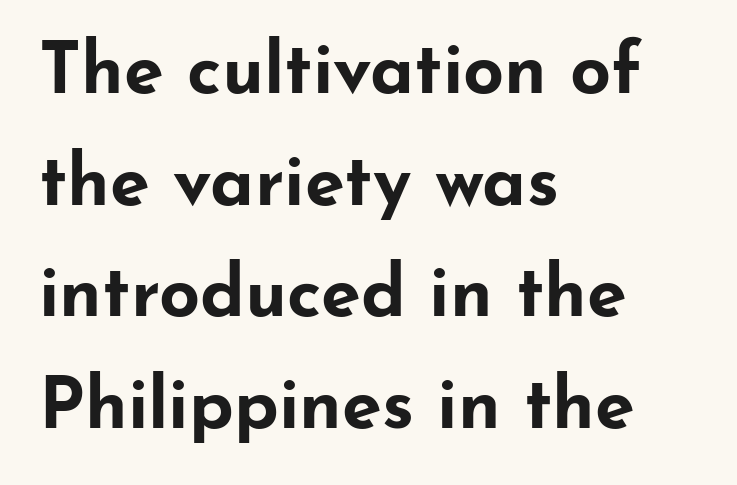
The image shows 72 px bold, wide sans-serif type, upright; set left-aligned, normal line spacing (1.55x), normal letter spacing, not underlined; low stroke contrast and a small x-height.
